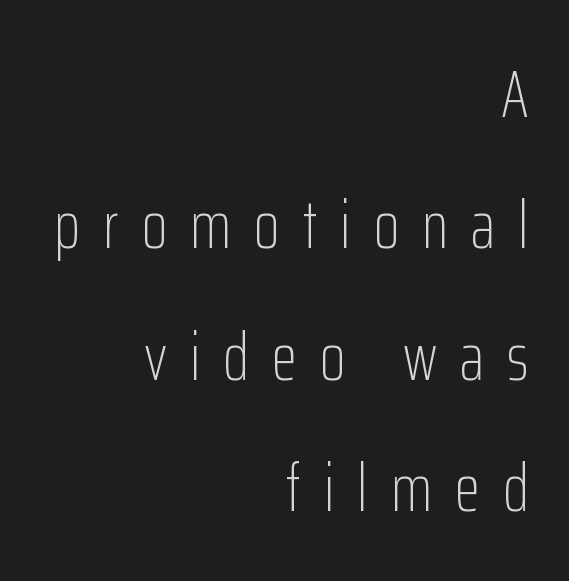
{"serif": "no", "italic": "no", "bold": "no", "weight": "light", "width": "condensed", "stroke_contrast": "low", "x_height": "medium", "monospaced": "no", "underline": "no", "align": "right", "line_spacing": "loose", "line_spacing_ratio": 1.96, "letter_spacing": "wide", "letter_spacing_em": 0.34, "glyph_px": 67}
